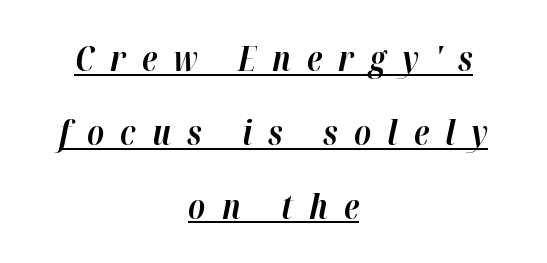
Widely set lines give the paragraph a tall, airy silhouette. Proportional: the letters do not fall into vertical columns. The whitespace from short lines is split evenly between both sides. This sample carries an underscore along the baseline area. Does the lettering tilt? It does — this is italic.
